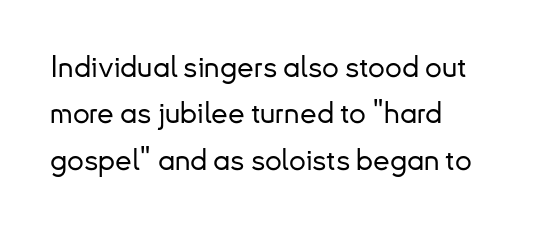
The image shows 30 px sans-serif type, upright; set left-aligned, normal line spacing (1.55x), normal letter spacing, not underlined; low stroke contrast and a small x-height.
